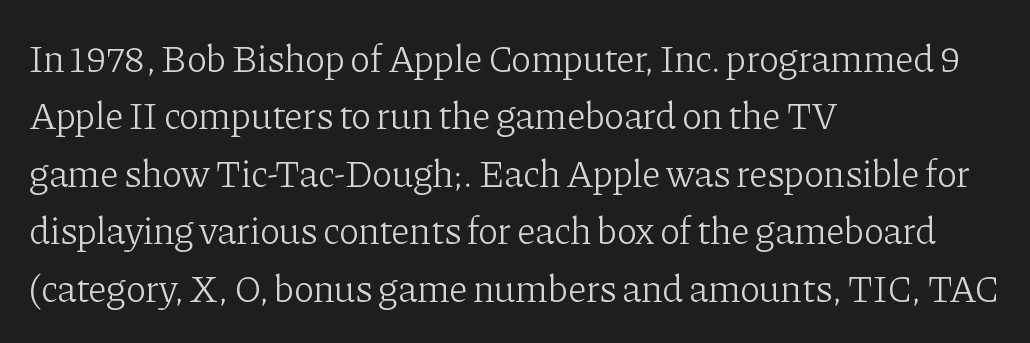
{"serif": "yes", "italic": "no", "bold": "no", "weight": "light", "width": "normal", "stroke_contrast": "low", "x_height": "medium", "monospaced": "no", "underline": "no", "align": "left", "line_spacing": "normal", "line_spacing_ratio": 1.51, "letter_spacing": "normal", "letter_spacing_em": 0.0, "glyph_px": 38}
